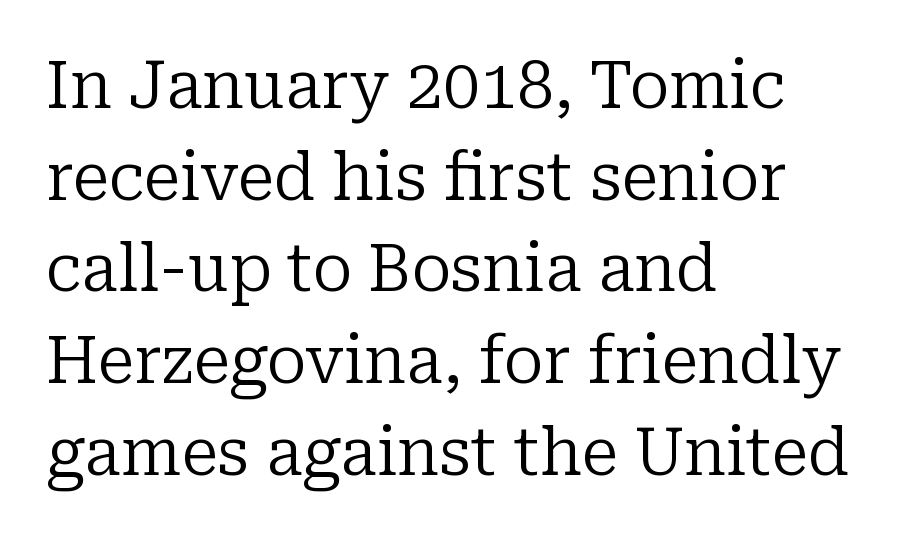
Q: Is the text bold? A: No.
Q: Is the text italic (slanted)? A: No, it is upright.
Q: Is the typeface a serif or a sans-serif typeface? A: Serif.
Q: Is the text underlined? A: No.
Q: How is the paragraph aligned? A: Left-aligned.
Q: Is the spacing between letters normal or unusually wide? A: Normal.
Q: Is the spacing between lines tight, normal or loose? A: Normal.
Q: Width (condensed, normal, or wide)? A: Normal.
Q: Stroke contrast? A: Low.
Q: x-height? A: Medium.
Q: Monospaced? A: No.
